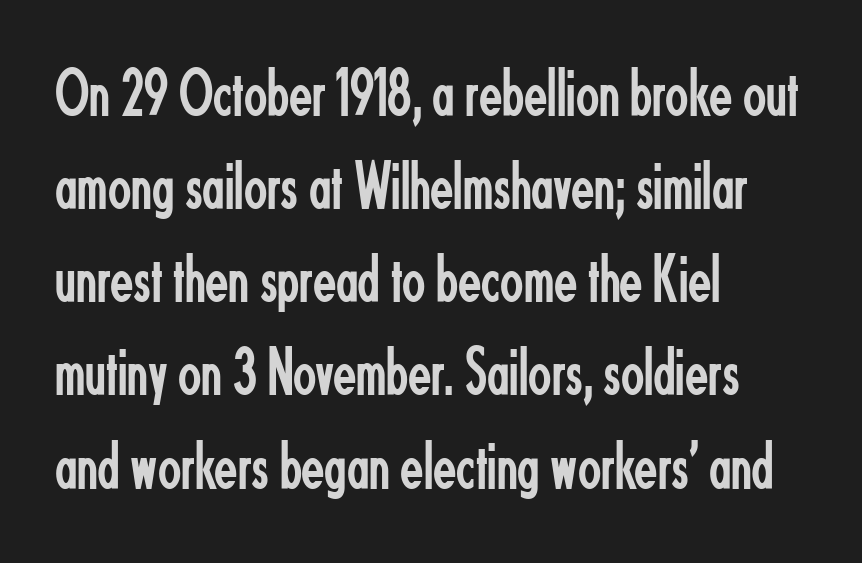
The image shows 68 px regular-weight, condensed sans-serif type, upright; set left-aligned, normal line spacing (1.37x), normal letter spacing, not underlined; low stroke contrast and a small x-height.
